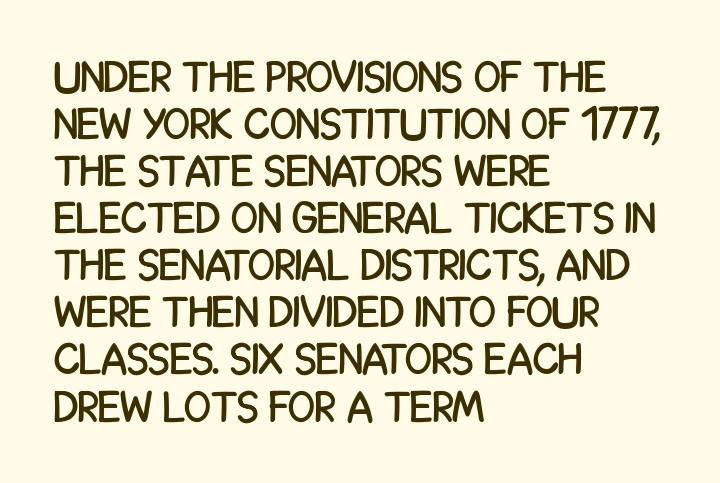
Underline: absent. If you measured baseline to baseline, you'd find a short distance. Italic: no, the glyphs are upright roman. You can tell from the bare stems that sans-serif type was used.
